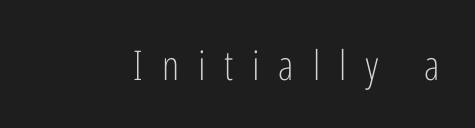
Q: Is the text bold? A: No.
Q: Is the text italic (slanted)? A: No, it is upright.
Q: Is the typeface a serif or a sans-serif typeface? A: Sans-serif.
Q: Is the text underlined? A: No.
Q: Is the spacing between letters normal or unusually wide? A: Unusually wide.
Q: Width (condensed, normal, or wide)? A: Condensed.
Q: Stroke contrast? A: Low.
Q: x-height? A: Medium.
Q: Monospaced? A: No.
